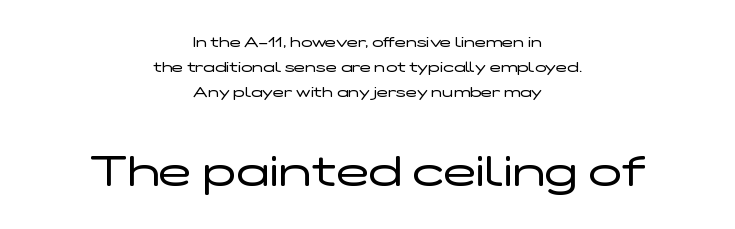
{"serif": "no", "italic": "no", "bold": "no", "weight": "regular", "width": "wide", "stroke_contrast": "low", "x_height": "medium", "monospaced": "no", "underline": "no", "align": "center", "line_spacing": "normal", "line_spacing_ratio": 1.68, "letter_spacing": "normal", "letter_spacing_em": 0.0, "larger_block": "second", "size_ratio": 2.93, "glyph_px": 44}
